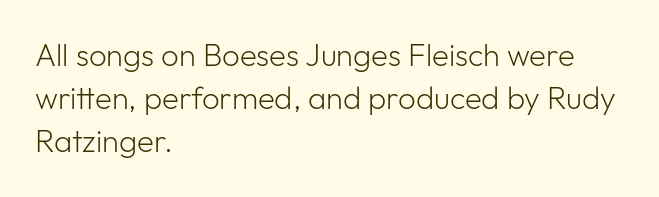
The image shows 31 px light sans-serif type, upright; set left-aligned, normal line spacing (1.39x), normal letter spacing, not underlined; low stroke contrast and a medium x-height.
